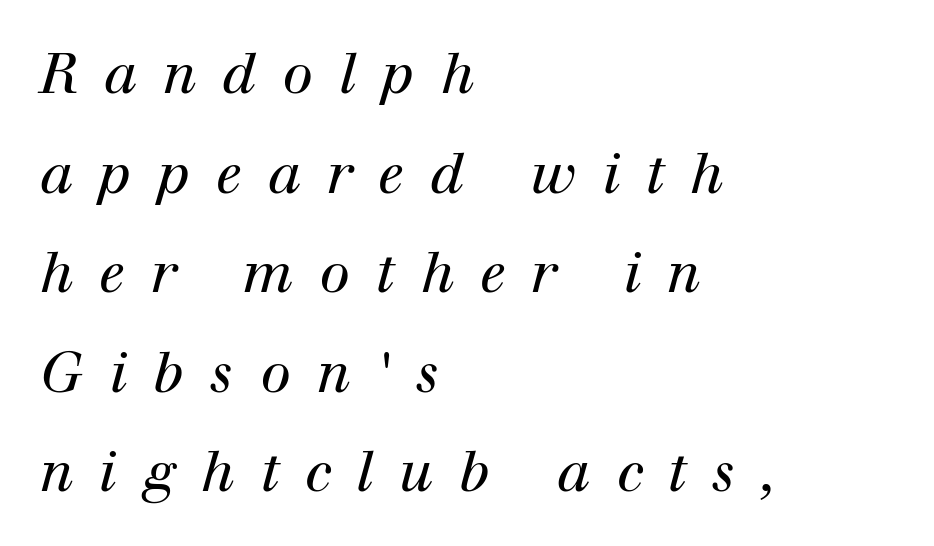
Q: Is the text bold? A: No.
Q: Is the text italic (slanted)? A: Yes, it leans right by about 12 degrees.
Q: Is the typeface a serif or a sans-serif typeface? A: Serif.
Q: Is the text underlined? A: No.
Q: How is the paragraph aligned? A: Left-aligned.
Q: Is the spacing between letters normal or unusually wide? A: Unusually wide.
Q: Width (condensed, normal, or wide)? A: Normal.
Q: Stroke contrast? A: High.
Q: x-height? A: Medium.
Q: Monospaced? A: No.
